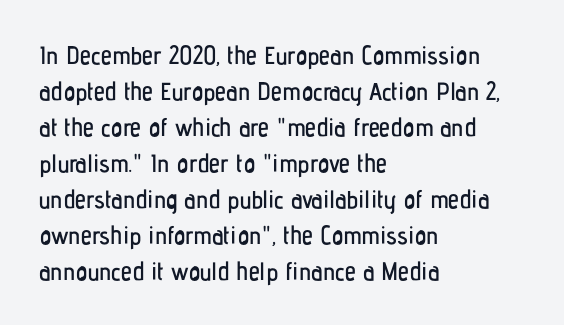
Vertically, the passage feels balanced, rows spaced as you'd expect. Every character sits straight up, as roman type does. A typesetter would call this zero additional tracking. Each line starts at the same left margin while the right side varies. Descenders are the only things crossing below the line.
